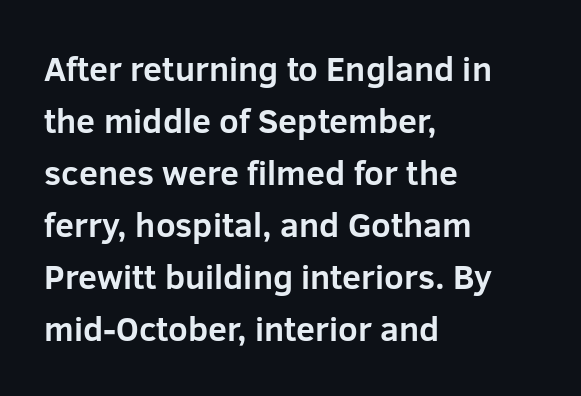
The image shows 34 px bold sans-serif type, upright; set left-aligned, normal line spacing (1.53x), normal letter spacing, not underlined; low stroke contrast and a medium x-height.
